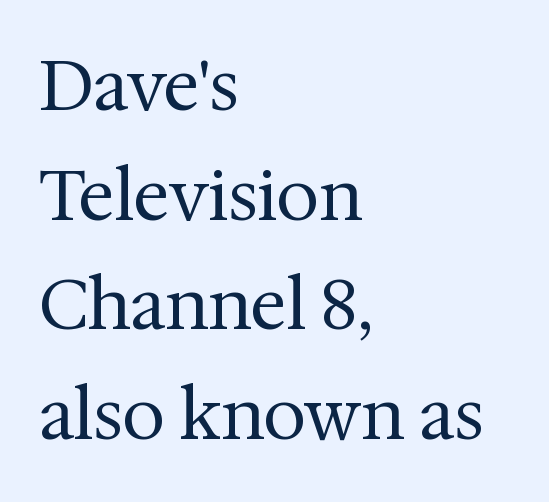
The image shows 69 px regular-weight serif type, upright; set left-aligned, normal line spacing (1.59x), normal letter spacing, not underlined; medium stroke contrast and a medium x-height.
